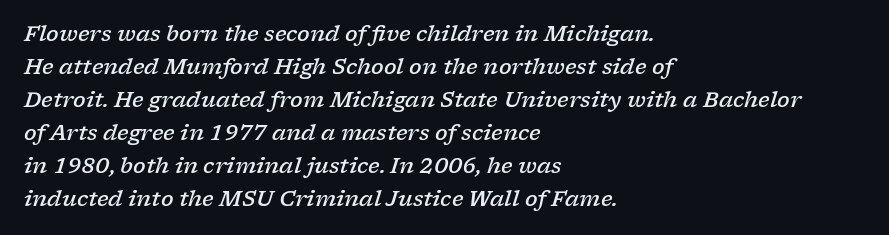
The image shows 21 px text type, italic (leaning right); set left-aligned, normal line spacing (1.57x), normal letter spacing, not underlined.
